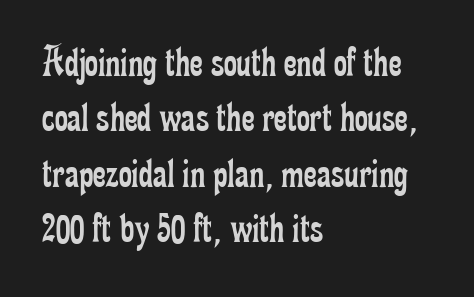
The image shows 45 px regular-weight, condensed serif type, upright; set left-aligned, line spacing 1.23x, normal letter spacing, not underlined; low stroke contrast and a small x-height.
